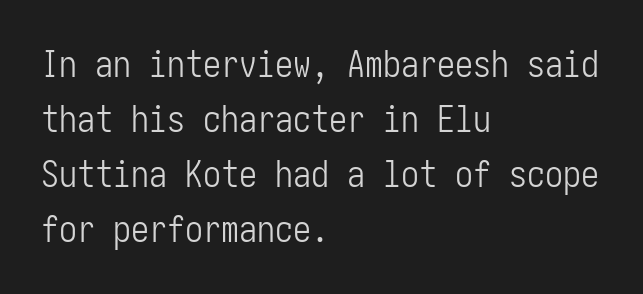
Q: Is the text bold? A: No.
Q: Is the text italic (slanted)? A: No, it is upright.
Q: Is the typeface a serif or a sans-serif typeface? A: Sans-serif.
Q: Is the text underlined? A: No.
Q: How is the paragraph aligned? A: Left-aligned.
Q: Is the spacing between letters normal or unusually wide? A: Normal.
Q: Is the spacing between lines tight, normal or loose? A: Normal.
Q: Width (condensed, normal, or wide)? A: Condensed.
Q: Stroke contrast? A: Low.
Q: x-height? A: Medium.
